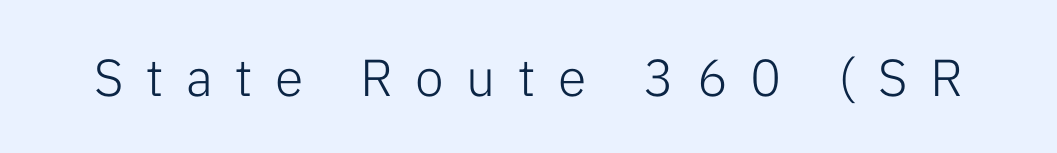
The image shows 52 px light sans-serif type, upright; set unusually wide letter spacing (+0.43 em), not underlined; low stroke contrast and a medium x-height.
